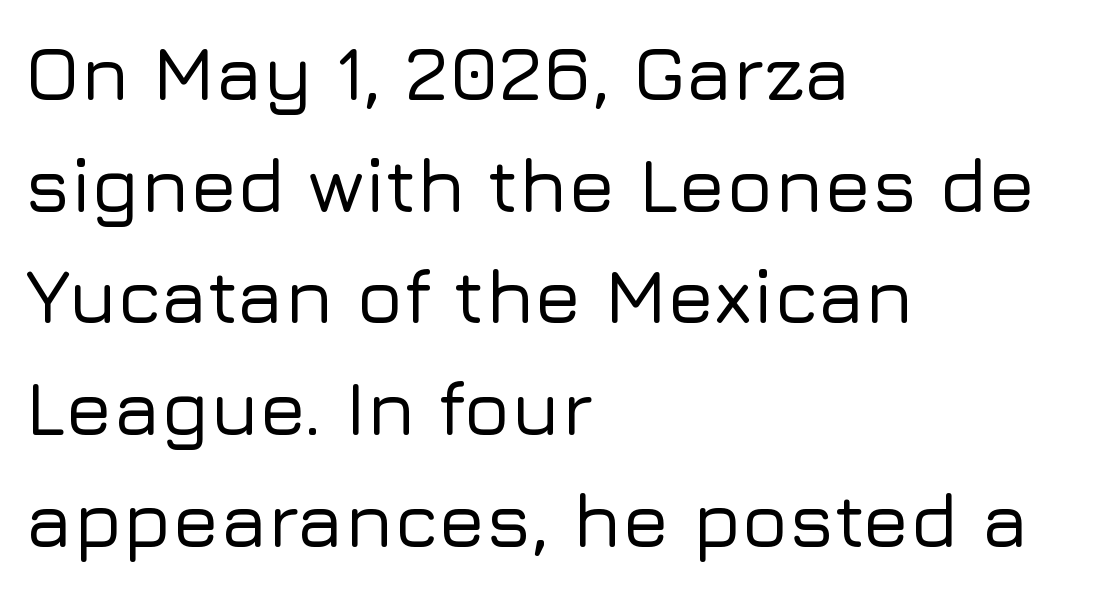
The paragraph has a hard left edge and a soft right edge. Note the varied advance widths — an 'i' is clearly narrower than an 'm'. I'd call this a sans setting — the letters go barefoot. Clear beneath every line of the passage. A typesetter would call this zero additional tracking. This sample uses an upright cut, with every glyph sitting square on the baseline.
